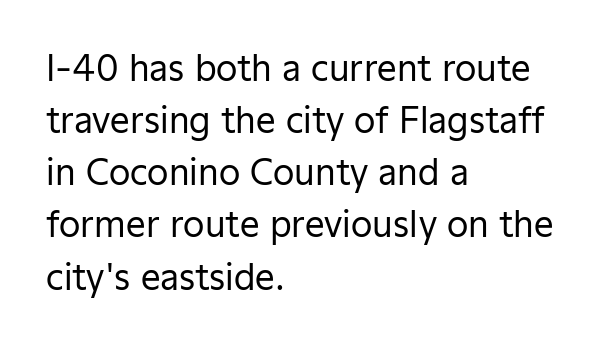
The image shows 35 px regular-weight sans-serif type, upright; set left-aligned, normal line spacing (1.49x), normal letter spacing, not underlined; low stroke contrast and a medium x-height.
